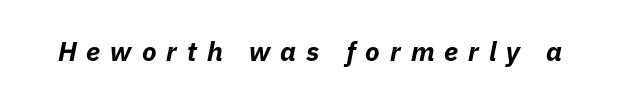
{"italic": "yes", "lean": "right", "slant_degrees": 11, "bold": "yes", "underline": "no", "letter_spacing": "wide", "letter_spacing_em": 0.37, "glyph_px": 27}
